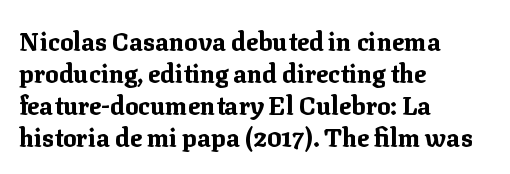
The typesetter chose a ragged-right arrangement here. The line texture is even and compact thanks to regular tracking. Summary of weight: heavy, a full bold. Vertically, the passage feels balanced, rows spaced as you'd expect. In terms of posture, this sample is upright.
